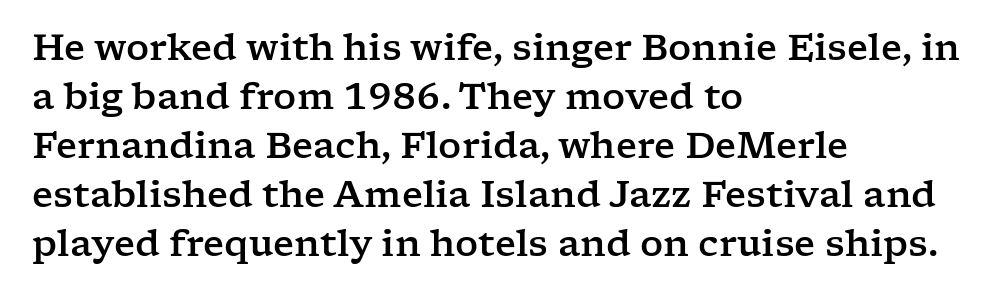
{"serif": "yes", "italic": "no", "width": "wide", "stroke_contrast": "low", "x_height": "medium", "monospaced": "no", "underline": "no", "align": "left", "line_spacing": "normal", "line_spacing_ratio": 1.36, "letter_spacing": "normal", "letter_spacing_em": 0.0, "glyph_px": 36}
